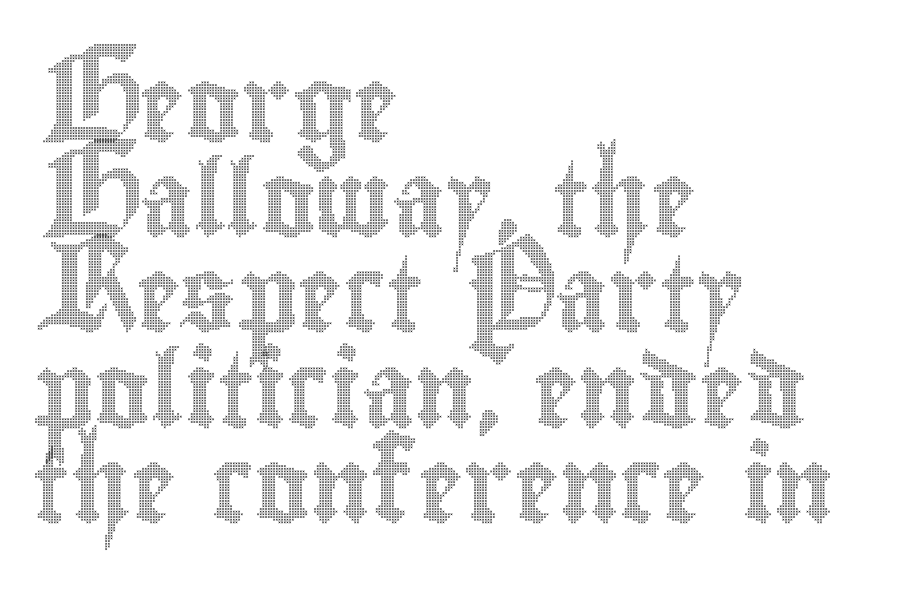
{"italic": "no", "width": "condensed", "x_height": "small", "monospaced": "no", "underline": "no", "align": "left", "line_spacing": "normal", "line_spacing_ratio": 1.27, "letter_spacing": "normal", "letter_spacing_em": 0.0, "glyph_px": 75}
